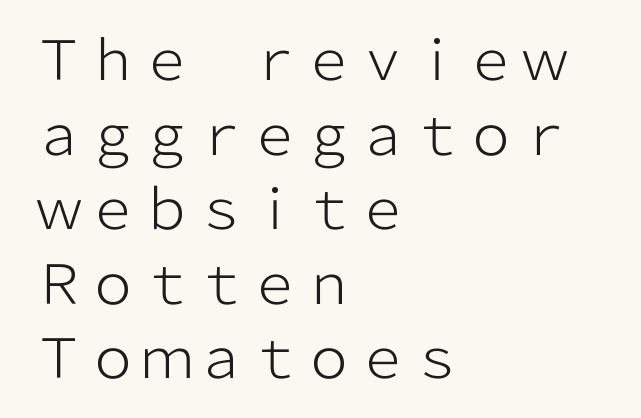
Heaviness? Minimal to ordinary, like unemphasized prose. Think of a printed novel: that variable character pitch is what you see here. Examine the stroke ends and you'll find no serifs. The lines sit at an ordinary, default distance from one another. Reading down the block, your eye returns to a fixed left position each line. Students, note that the glyphs here touch the page at normal intervals.
